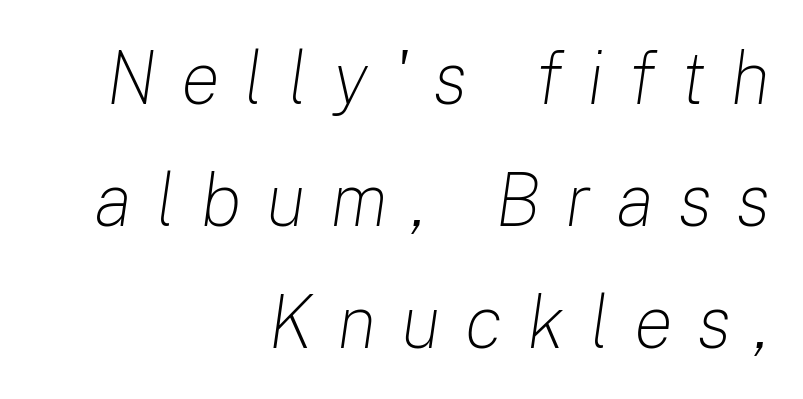
The image shows 74 px light type, italic (leaning right); set right-aligned, normal line spacing (1.65x), unusually wide letter spacing (+0.33 em), not underlined; low stroke contrast and a medium x-height.
